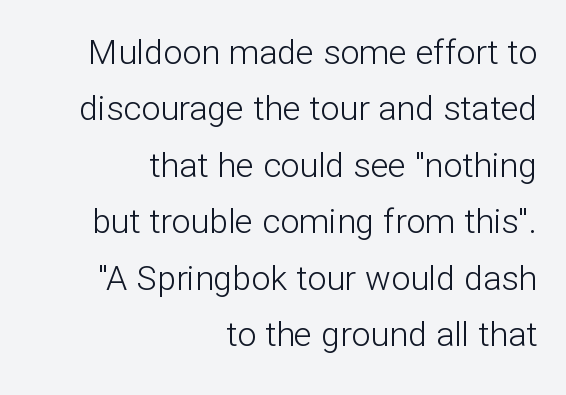
{"serif": "no", "italic": "no", "bold": "no", "weight": "light", "width": "normal", "stroke_contrast": "low", "x_height": "medium", "monospaced": "no", "underline": "no", "align": "right", "line_spacing": "normal", "line_spacing_ratio": 1.66, "letter_spacing": "normal", "letter_spacing_em": 0.0, "glyph_px": 34}
